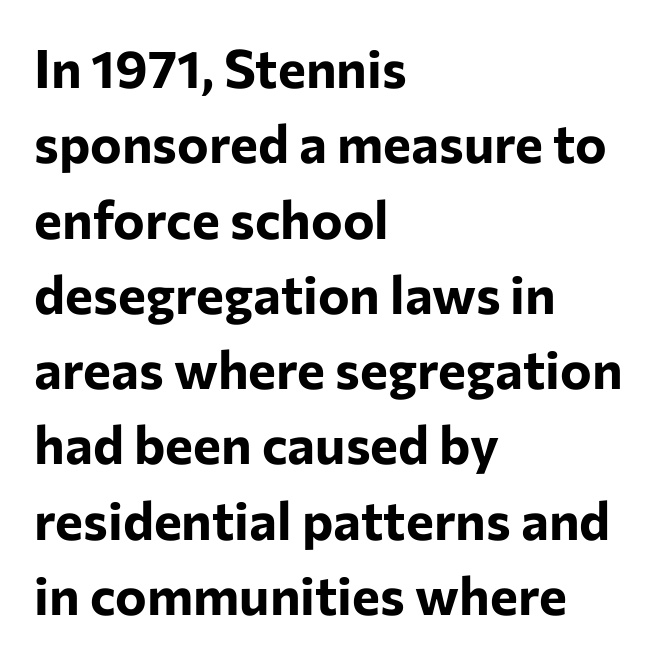
The image shows 53 px bold sans-serif type, upright; set left-aligned, normal line spacing (1.42x), normal letter spacing, not underlined; low stroke contrast and a medium x-height.
